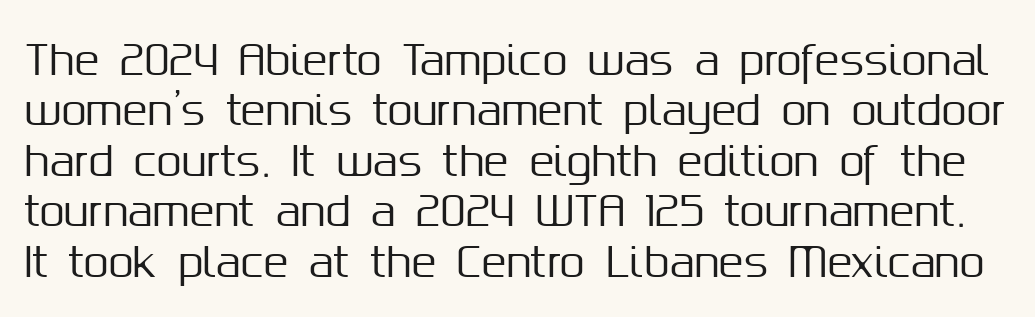
Q: Is the text italic (slanted)? A: No, it is upright.
Q: Is the typeface a serif or a sans-serif typeface? A: Sans-serif.
Q: Is the text underlined? A: No.
Q: Is the spacing between letters normal or unusually wide? A: Normal.
Q: Width (condensed, normal, or wide)? A: Normal.
Q: Stroke contrast? A: Medium.
Q: x-height? A: Medium.
Q: Monospaced? A: No.
